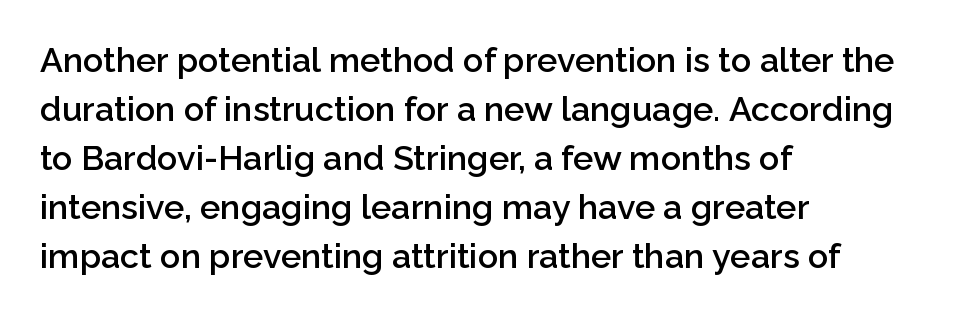
Q: Is the text bold? A: Semi-bold.
Q: Is the text italic (slanted)? A: No, it is upright.
Q: Is the typeface a serif or a sans-serif typeface? A: Sans-serif.
Q: Is the text underlined? A: No.
Q: How is the paragraph aligned? A: Left-aligned.
Q: Is the spacing between letters normal or unusually wide? A: Normal.
Q: Is the spacing between lines tight, normal or loose? A: Normal.
Q: Width (condensed, normal, or wide)? A: Normal.
Q: Stroke contrast? A: Low.
Q: x-height? A: Medium.
Q: Monospaced? A: No.
